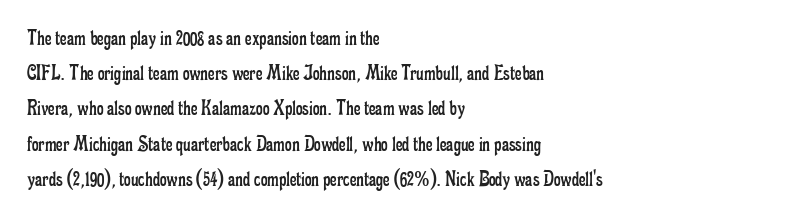
A typesetter would call this leading conventional body-copy spacing. Casual observation: everything's shoved over to the left. Counters stay open thanks to moderate or lighter strokes. The lettering stays uniformly vertical, giving the passage a roman look. No extra tracking has been applied to these lines. The gap between lines stays unmarked.
